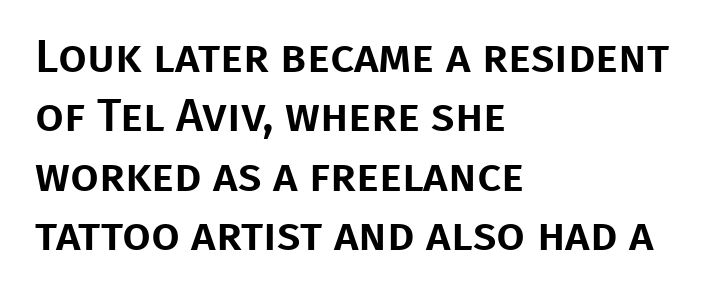
Every character sits straight up, as roman type does. Character widths vary here, with narrow letters taking less room than wide ones. Rows of type keep a routine distance in the vertical direction. Leftover space on each line is placed entirely after the last word. Descender tails drop into unmarked territory.
